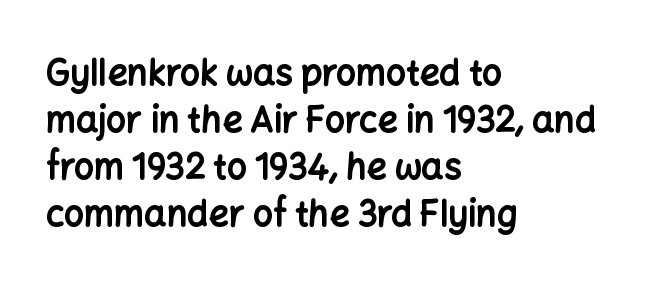
{"serif": "no", "italic": "no", "bold": "yes", "weight": "bold", "width": "normal", "stroke_contrast": "low", "x_height": "medium", "monospaced": "no", "underline": "no", "align": "left", "line_spacing": "normal", "line_spacing_ratio": 1.34, "letter_spacing": "normal", "letter_spacing_em": 0.0, "glyph_px": 35}
